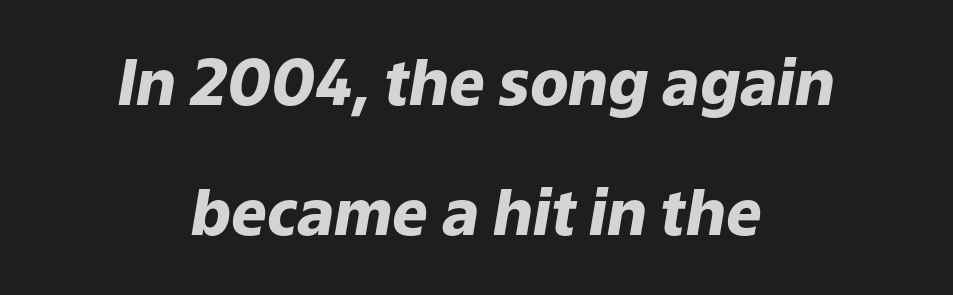
Q: Is the text bold? A: Yes.
Q: Is the text italic (slanted)? A: Yes, it leans right by about 9 degrees.
Q: Is the text underlined? A: No.
Q: How is the paragraph aligned? A: Centered.
Q: Is the spacing between letters normal or unusually wide? A: Normal.
Q: Is the spacing between lines tight, normal or loose? A: Loose.
Q: Width (condensed, normal, or wide)? A: Normal.
Q: Stroke contrast? A: Low.
Q: x-height? A: Medium.
Q: Monospaced? A: No.
